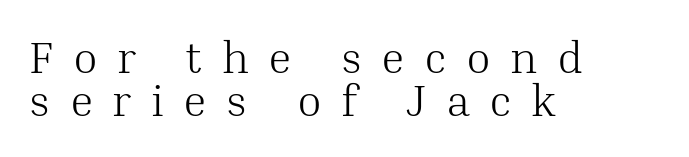
{"serif": "yes", "italic": "no", "bold": "no", "weight": "light", "width": "normal", "stroke_contrast": "medium", "x_height": "medium", "monospaced": "no", "underline": "no", "align": "left", "line_spacing": "tight", "line_spacing_ratio": 0.96, "letter_spacing": "wide", "letter_spacing_em": 0.43, "glyph_px": 45}
